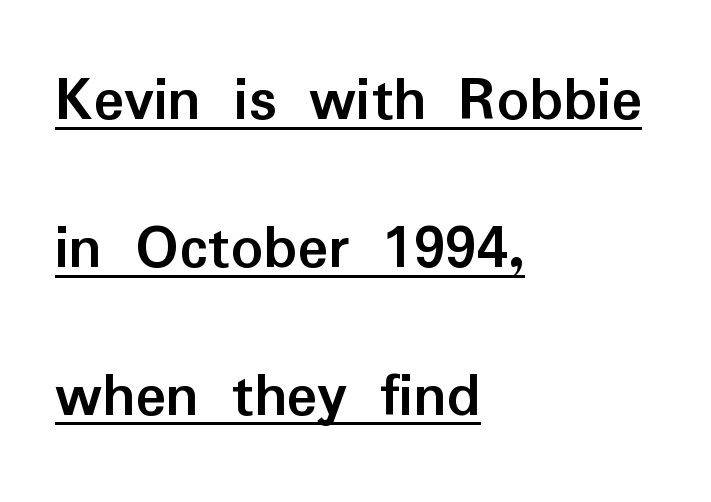
{"serif": "no", "italic": "no", "bold": "yes", "weight": "semibold", "width": "normal", "stroke_contrast": "low", "x_height": "medium", "monospaced": "no", "underline": "yes", "align": "left", "line_spacing": "loose", "line_spacing_ratio": 2.31, "letter_spacing": "normal", "letter_spacing_em": 0.0, "glyph_px": 64}
